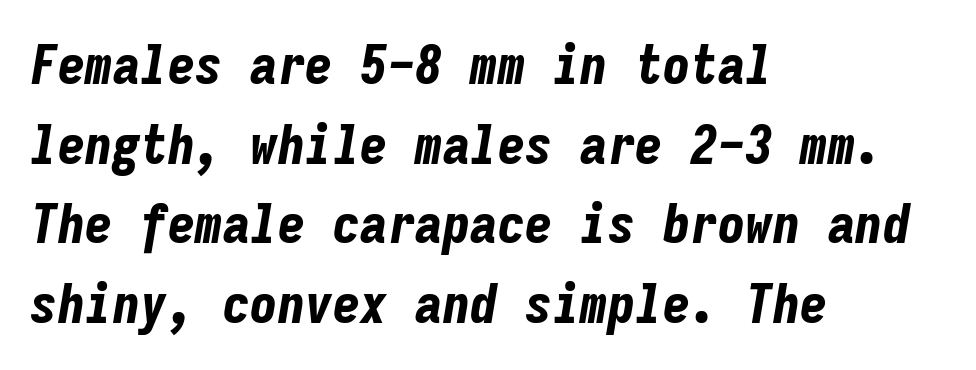
{"italic": "yes", "lean": "right", "slant_degrees": 9, "bold": "yes", "weight": "bold", "width": "condensed", "stroke_contrast": "low", "x_height": "medium", "monospaced": "yes", "underline": "no", "align": "left", "line_spacing": "normal", "line_spacing_ratio": 1.45, "letter_spacing": "normal", "letter_spacing_em": 0.0, "glyph_px": 55}
